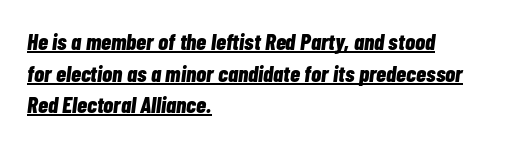
Q: Is the text bold? A: Yes.
Q: Is the text italic (slanted)? A: Yes, it leans right by about 7 degrees.
Q: Is the text underlined? A: Yes.
Q: How is the paragraph aligned? A: Left-aligned.
Q: Is the spacing between letters normal or unusually wide? A: Normal.
Q: Is the spacing between lines tight, normal or loose? A: Normal.
